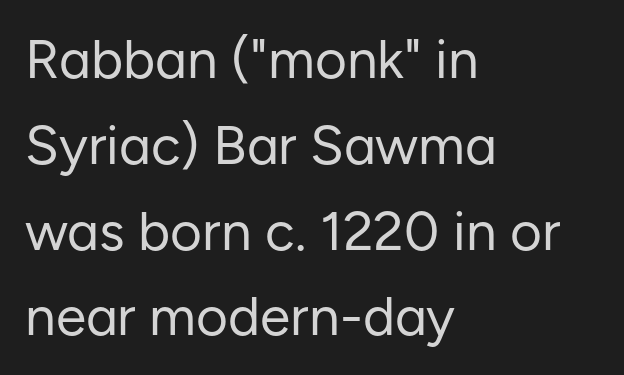
Q: Is the text bold? A: No.
Q: Is the text italic (slanted)? A: No, it is upright.
Q: Is the typeface a serif or a sans-serif typeface? A: Sans-serif.
Q: Is the text underlined? A: No.
Q: How is the paragraph aligned? A: Left-aligned.
Q: Is the spacing between letters normal or unusually wide? A: Normal.
Q: Is the spacing between lines tight, normal or loose? A: Normal.
Q: Width (condensed, normal, or wide)? A: Normal.
Q: Stroke contrast? A: Low.
Q: x-height? A: Medium.
Q: Monospaced? A: No.
